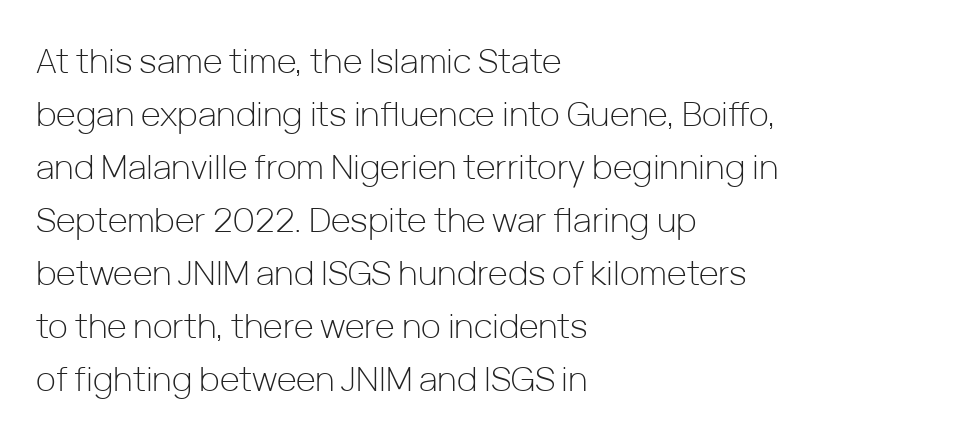
The rendering uses a moderate line-height, typical for paragraphs. Typeset ragged right — the left edge is the straight one. Designer's note — italics off, roman on. A light-to-regular cut is what we see here. The face used here is proportionally spaced, like ordinary book or web type. To sum up the face: it is a sans, with no serifs.
